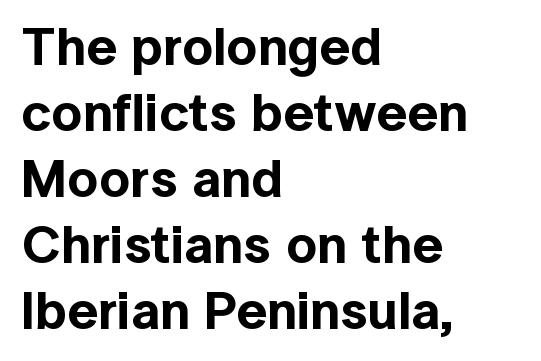
{"serif": "no", "italic": "no", "width": "normal", "x_height": "medium", "monospaced": "no", "underline": "no", "align": "left", "line_spacing_ratio": 1.22, "letter_spacing": "normal", "letter_spacing_em": 0.0, "glyph_px": 54}
